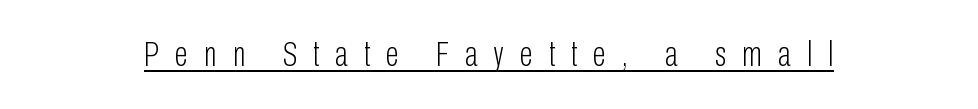
No chunkiness to these letters — they're not bold. These lines are rendered in a variable-pitch font. Italic: no, the glyphs are upright roman. Caption: lettering with a line underneath. Display-style spreading of the glyphs; the letterfit is very open.
